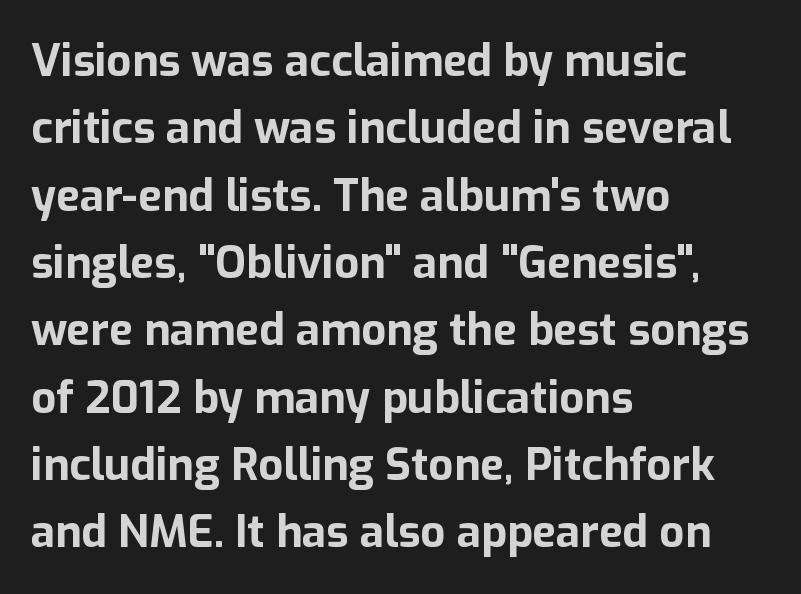
This sample has the flowing, uneven cadence of proportional lettering. How heavy is the stroke? Heavy — this is a bold. Descenders hang freely into open space. Unlike italic type, these characters show no tilt at all.
